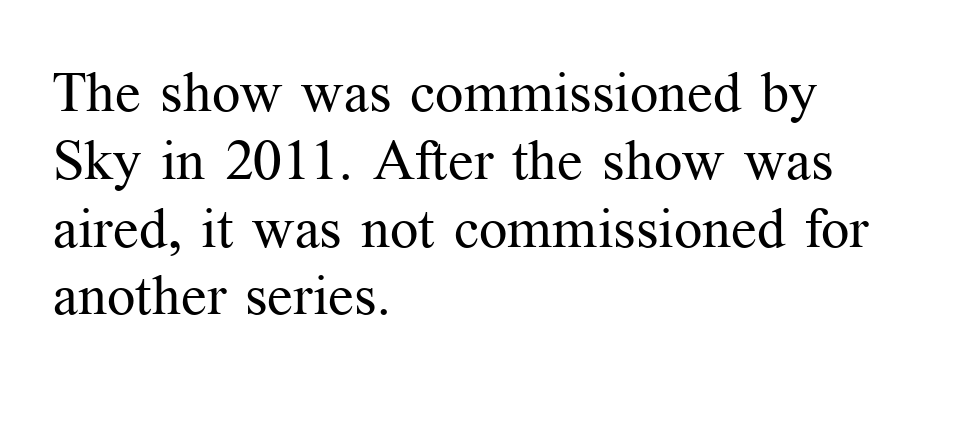
The type family on display is of the serif kind. The lines in this sample share a left origin and differ only in where they stop. The passage shown has conventional tracking throughout. Do the characters align in a grid? No, the font is proportional. No heavy texture on the line: the type isn't bold.
